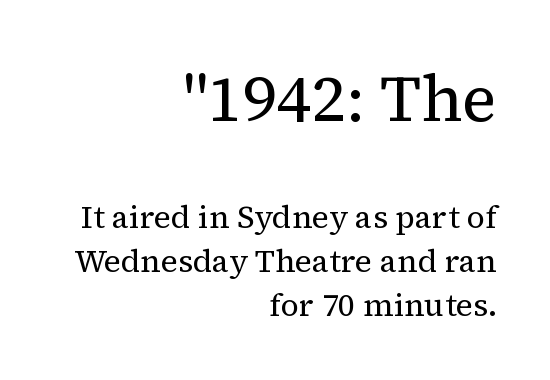
Q: Is the text bold? A: No.
Q: Is the text italic (slanted)? A: No, it is upright.
Q: Is the typeface a serif or a sans-serif typeface? A: Serif.
Q: Is the text underlined? A: No.
Q: How is the paragraph aligned? A: Right-aligned.
Q: Is the spacing between letters normal or unusually wide? A: Normal.
Q: Is the spacing between lines tight, normal or loose? A: Normal.
Q: Which block of text is set in a larger size, the first (top) or the second (bottom)? A: The first (top) one.
Q: Width (condensed, normal, or wide)? A: Normal.
Q: Stroke contrast? A: Medium.
Q: x-height? A: Medium.
Q: Monospaced? A: No.
